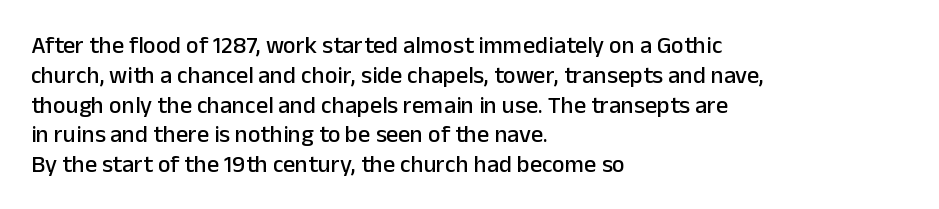
The image shows 24 px text type, upright; set left-aligned, line spacing 1.24x, normal letter spacing, not underlined.
